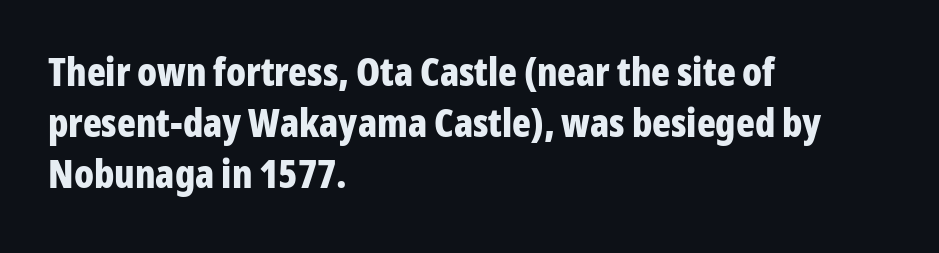
Q: Is the text bold? A: Yes.
Q: Is the text italic (slanted)? A: No, it is upright.
Q: Is the typeface a serif or a sans-serif typeface? A: Sans-serif.
Q: Is the text underlined? A: No.
Q: How is the paragraph aligned? A: Left-aligned.
Q: Is the spacing between letters normal or unusually wide? A: Normal.
Q: Is the spacing between lines tight, normal or loose? A: Normal.
Q: Width (condensed, normal, or wide)? A: Condensed.
Q: Stroke contrast? A: Low.
Q: x-height? A: Medium.
Q: Monospaced? A: No.
